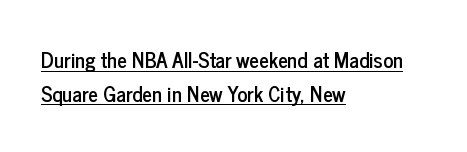
The image shows 21 px text type, upright; set left-aligned, normal line spacing (1.6x), normal letter spacing, underlined.
